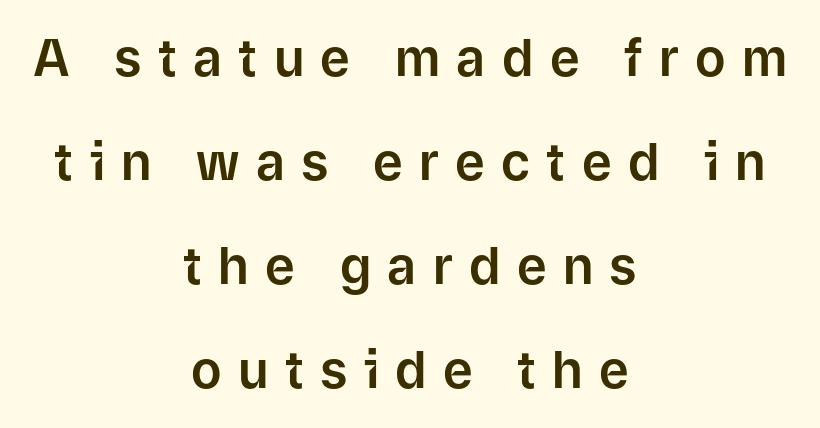
{"serif": "no", "italic": "no", "width": "normal", "stroke_contrast": "low", "x_height": "medium", "monospaced": "no", "underline": "no", "align": "center", "line_spacing": "loose", "line_spacing_ratio": 2.04, "letter_spacing": "wide", "letter_spacing_em": 0.32, "glyph_px": 51}
